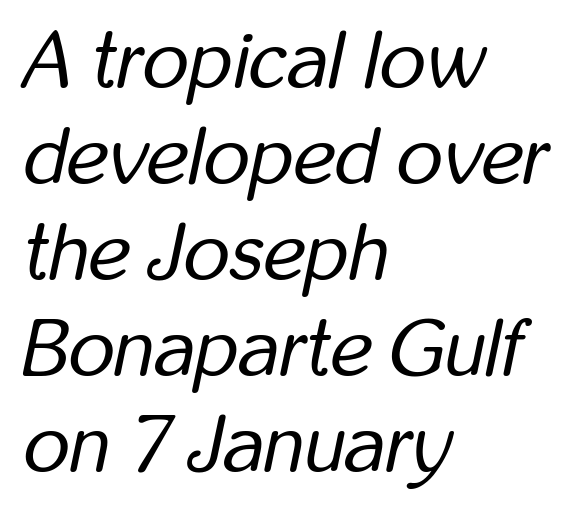
{"italic": "yes", "lean": "right", "slant_degrees": 12, "bold": "no", "weight": "regular", "width": "condensed", "stroke_contrast": "low", "x_height": "medium", "monospaced": "no", "underline": "no", "align": "left", "line_spacing_ratio": 1.2, "letter_spacing": "normal", "letter_spacing_em": 0.0, "glyph_px": 80}
